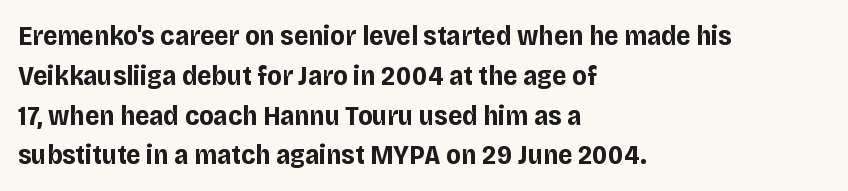
Summary of vertical rhythm: regular, with standard interline spacing. Posture: upright roman. These lines are rendered in a variable-pitch font. Grotesque or geometric, the face here clearly has no serifs. Lines of text with bare space underneath. Each word holds together tightly as a unit, with standard inter-letter gaps.
